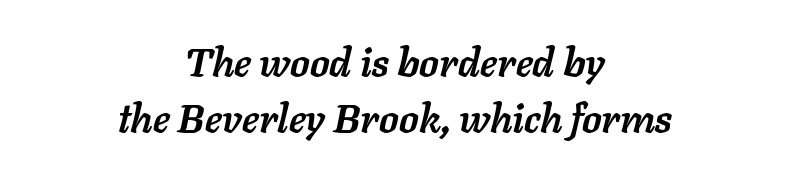
Centered paragraph, ragged on both sides. The letterforms sit shoulder to shoulder at normal distance. This block has exactly the height ordinary leading produces. Here the designer chose a conventional face with non-uniform glyph widths. Each glyph is drawn with heavy, bold strokes. Rendered with sloped, italic letterforms.
